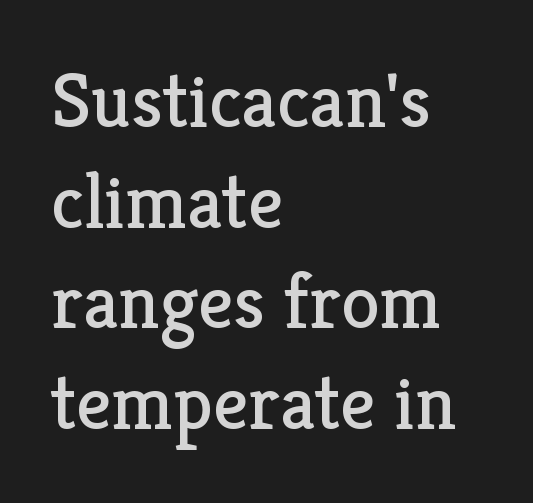
Q: Is the text bold? A: No.
Q: Is the text italic (slanted)? A: No, it is upright.
Q: Is the typeface a serif or a sans-serif typeface? A: Serif.
Q: Is the text underlined? A: No.
Q: How is the paragraph aligned? A: Left-aligned.
Q: Is the spacing between letters normal or unusually wide? A: Normal.
Q: Is the spacing between lines tight, normal or loose? A: Normal.
Q: Width (condensed, normal, or wide)? A: Normal.
Q: Stroke contrast? A: Low.
Q: x-height? A: Medium.
Q: Monospaced? A: No.
